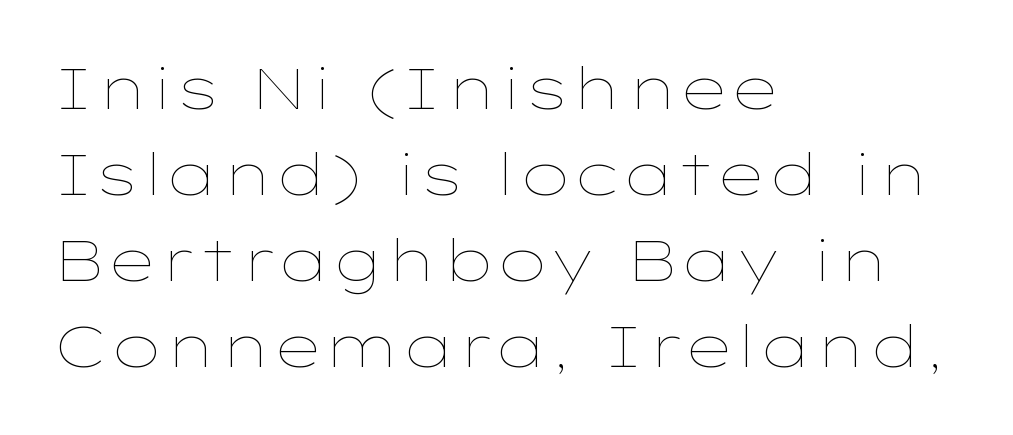
Does extra space separate the letters? No, they use regular spacing. The strokes are not fattened; the text isn't bold. Each row of text sits above clean, open space. Quick note: not italic, upright. The rows are spaced the way most documents space them. A typesetter would call this proportional, since set widths differ per character.
